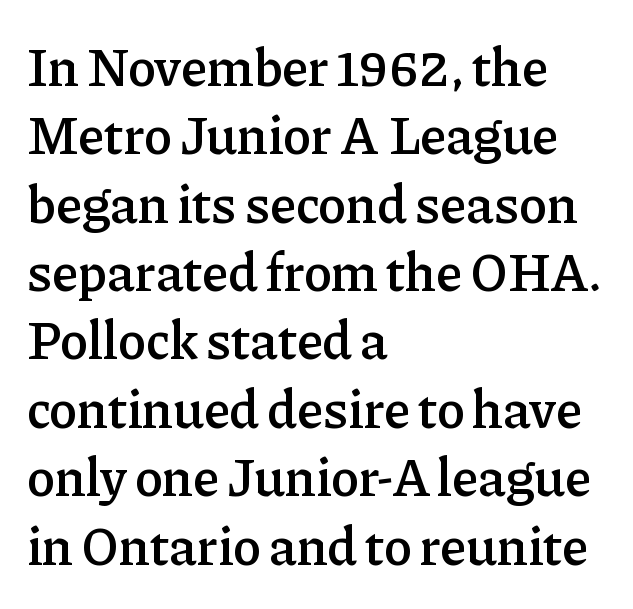
This sample is left-justified, so line endings fall wherever the words run out. Glance below the letters and you will spot only blank space. The type family on display is of the serif kind. Ascenders rise straight up at ninety degrees. Does extra space separate the letters? No, they use regular spacing. The letters advance in unequal steps, a hallmark of proportional type.
